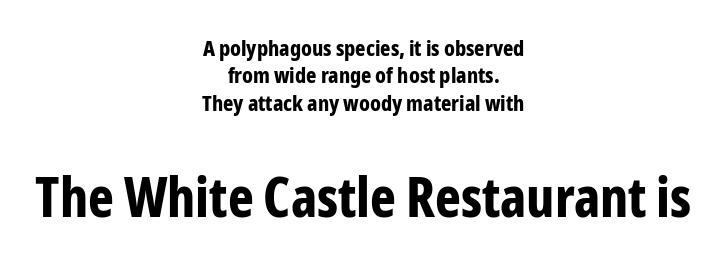
Do the characters align in a grid? No, the font is proportional. The typesetter chose a symmetrical, centered arrangement here. The letters carry no serifs — their stems end cleanly without finishing strokes. Any mark beneath the type? The region is blank.
